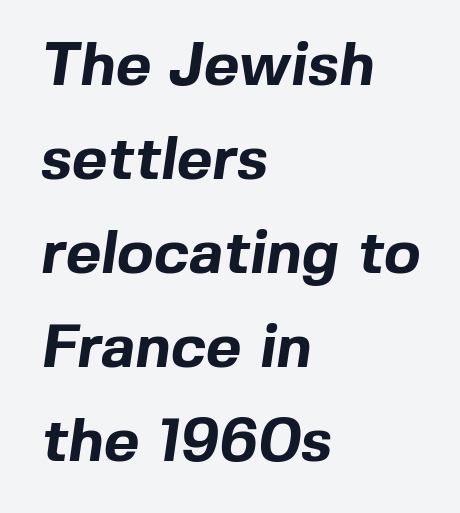
Q: Is the text bold? A: Yes.
Q: Is the typeface a serif or a sans-serif typeface? A: Sans-serif.
Q: Is the text underlined? A: No.
Q: How is the paragraph aligned? A: Left-aligned.
Q: Is the spacing between letters normal or unusually wide? A: Normal.
Q: Is the spacing between lines tight, normal or loose? A: Normal.
Q: Width (condensed, normal, or wide)? A: Normal.
Q: x-height? A: Medium.
Q: Monospaced? A: No.
